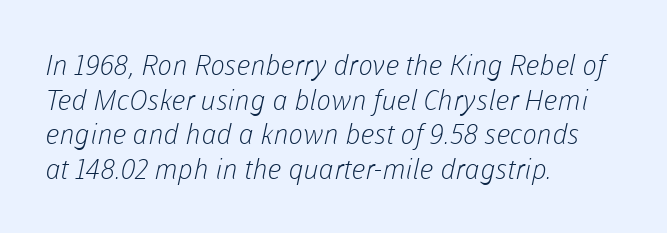
Do the characters align in a grid? No, the font is proportional. Examine the stroke ends and you'll find no serifs. The tracking reads as untouched default to a designer's eye. Each row of text sits above clean, open space.
